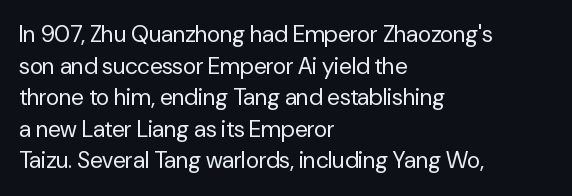
{"italic": "no", "bold": "no", "underline": "no", "align": "left", "line_spacing": "normal", "line_spacing_ratio": 1.37, "letter_spacing": "normal", "letter_spacing_em": 0.0, "glyph_px": 23}
